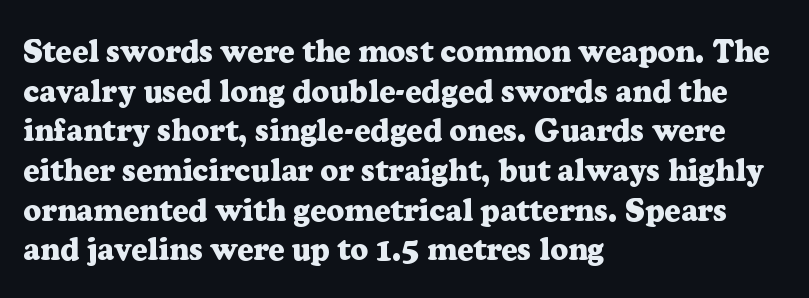
The designer left line spacing at the default. As a designer I'd log this as weight 700, bold. The specimen omits any rule beneath the text block's lines. A typesetter would call this proportional, since set widths differ per character. Look at the tracking — it's just the regular setting, nothing added.
